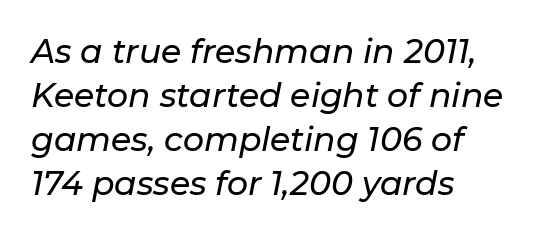
Leading matches the norm, producing a regular column. The face used here is proportionally spaced, like ordinary book or web type. This rendering features lettering with no underline. A student would call this left alignment; a typographer would say flush left, rag right.
